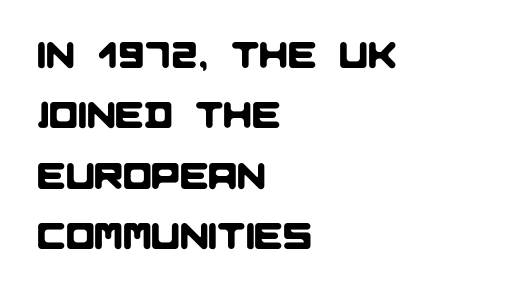
Q: Is the typeface a serif or a sans-serif typeface? A: Sans-serif.
Q: Is the text underlined? A: No.
Q: How is the paragraph aligned? A: Left-aligned.
Q: Is the spacing between letters normal or unusually wide? A: Normal.
Q: Is the spacing between lines tight, normal or loose? A: Normal.
Q: Width (condensed, normal, or wide)? A: Normal.
Q: Stroke contrast? A: Low.
Q: x-height? A: Large.
Q: Monospaced? A: No.
